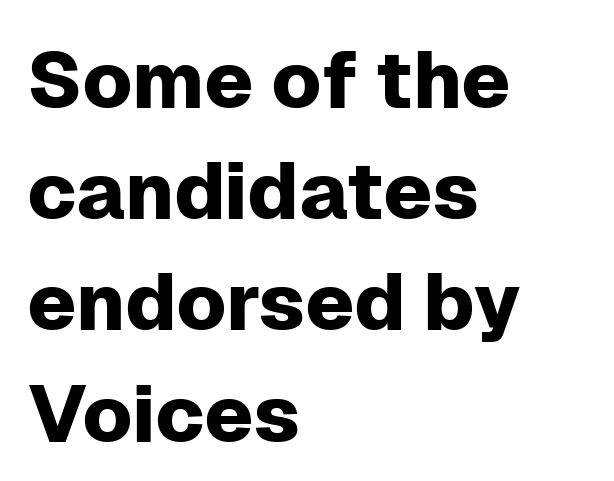
{"serif": "no", "italic": "no", "width": "normal", "stroke_contrast": "low", "x_height": "medium", "monospaced": "no", "underline": "no", "align": "left", "line_spacing": "normal", "line_spacing_ratio": 1.39, "letter_spacing": "normal", "letter_spacing_em": 0.0, "glyph_px": 80}
